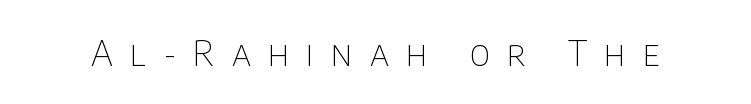
Is this a fixed-width face? No — the glyphs have proportional, varying widths. Descenders hang freely into open space. The letters stand upright; this is a roman face. Stems here are at most as thick as an everyday book face.
